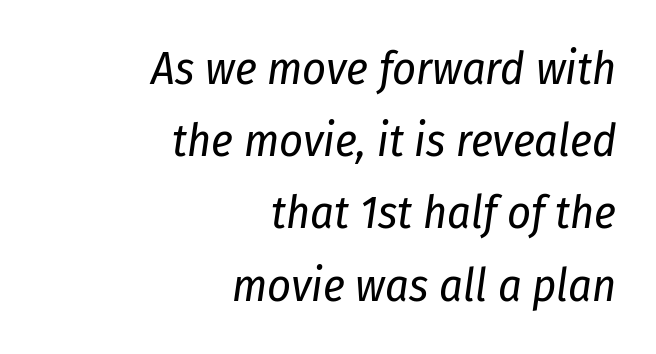
{"italic": "yes", "lean": "right", "slant_degrees": 8, "bold": "no", "weight": "regular", "width": "condensed", "stroke_contrast": "low", "x_height": "medium", "monospaced": "no", "underline": "no", "align": "right", "line_spacing": "normal", "line_spacing_ratio": 1.57, "letter_spacing": "normal", "letter_spacing_em": 0.0, "glyph_px": 46}
